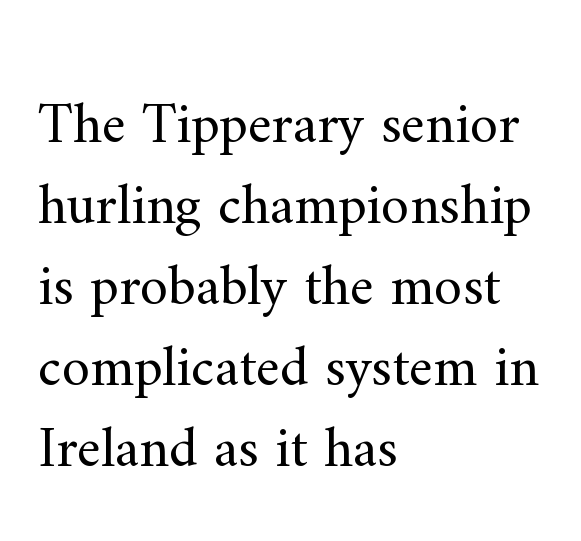
Q: Is the text bold? A: No.
Q: Is the text italic (slanted)? A: No, it is upright.
Q: Is the typeface a serif or a sans-serif typeface? A: Serif.
Q: Is the text underlined? A: No.
Q: How is the paragraph aligned? A: Left-aligned.
Q: Is the spacing between letters normal or unusually wide? A: Normal.
Q: Is the spacing between lines tight, normal or loose? A: Normal.
Q: Width (condensed, normal, or wide)? A: Normal.
Q: Stroke contrast? A: Medium.
Q: x-height? A: Small.
Q: Monospaced? A: No.
